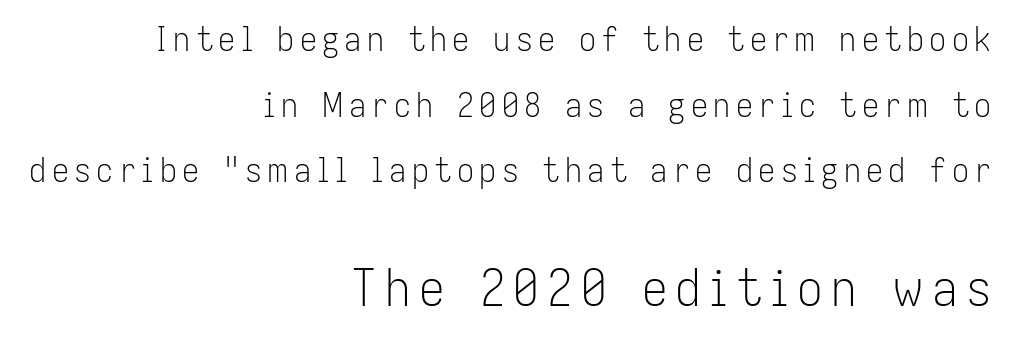
Characters remain perfectly vertical along every line. Lines of text with bare space underneath. Type size steps up from the first block to the second. The passage shown is typed in a proportional face where columns would drift. The passage shown is not bold in any degree.
